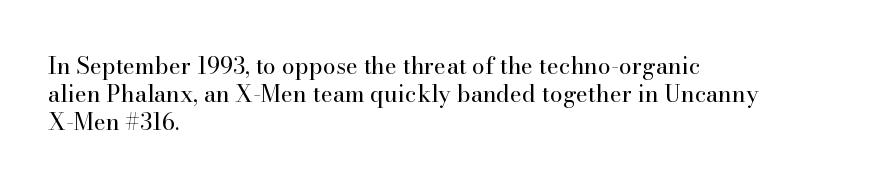
Italic: no, the glyphs are upright roman. Typeset ragged right — the left edge is the straight one. The gaps between neighbouring characters are ordinary and unremarkable. No letter is thick-stroked: the sample isn't bold. Lines of text with bare space underneath.
